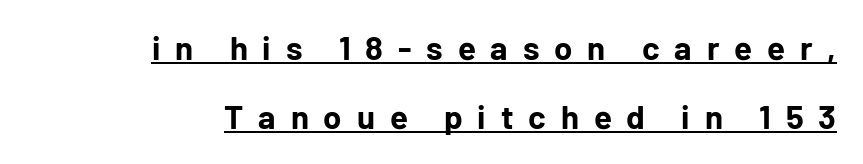
The image shows 33 px bold sans-serif type, upright; set right-aligned, loose line spacing (2.1x), unusually wide letter spacing (+0.45 em), underlined; low stroke contrast and a medium x-height.
